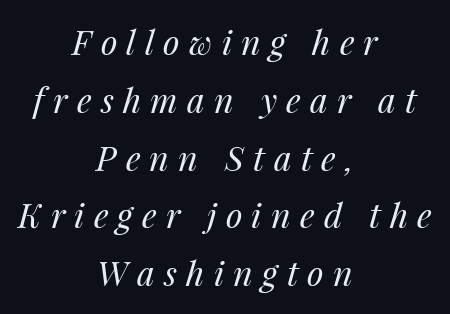
The image shows 34 px regular-weight type, italic (leaning right); set centered, normal line spacing (1.7x), unusually wide letter spacing (+0.27 em), not underlined; medium stroke contrast and a medium x-height.
